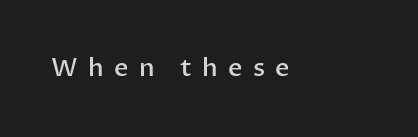
{"italic": "no", "bold": "semi", "underline": "no", "letter_spacing": "wide", "letter_spacing_em": 0.41, "glyph_px": 25}
